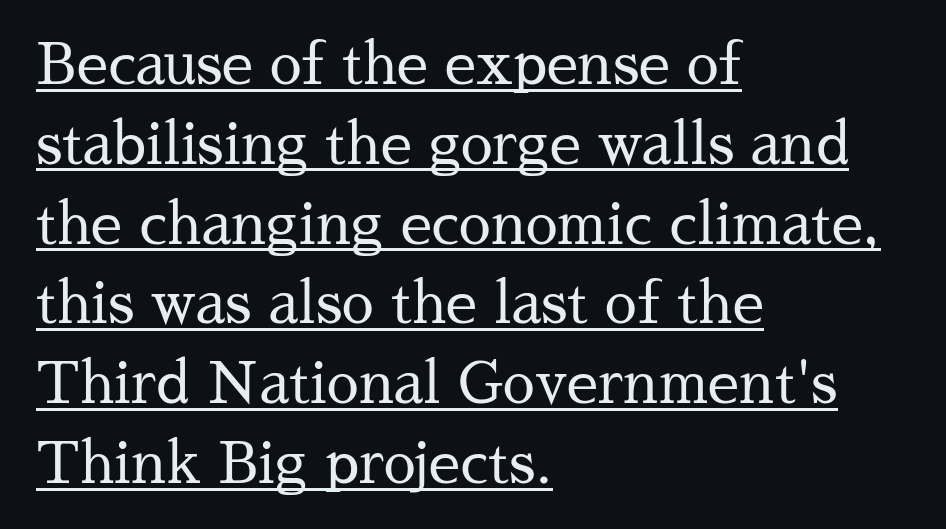
Leftover space on each line is placed entirely after the last word. The type is set solid horizontally, with unmodified tracking. The glyphs are accompanied by a horizontal stroke just below them. Check where the strokes stop: tiny serifs finish them off.
